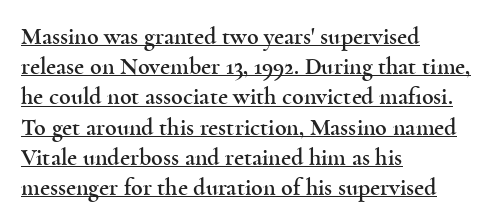
Horizontally, the lines are justified to the leading edge only. Every word sits above its own underline. These lines sit exactly where default settings would place them. It's the straight-up-and-down kind of type. This sample uses plain, unmodified letter spacing.
